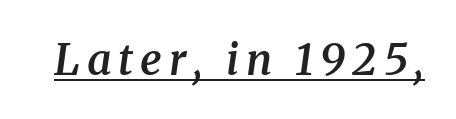
Q: Is the text bold? A: Semi-bold.
Q: Is the text italic (slanted)? A: Yes, it leans right by about 8 degrees.
Q: Is the typeface a serif or a sans-serif typeface? A: Serif.
Q: Is the text underlined? A: Yes.
Q: Width (condensed, normal, or wide)? A: Normal.
Q: Stroke contrast? A: Medium.
Q: x-height? A: Medium.
Q: Monospaced? A: No.
